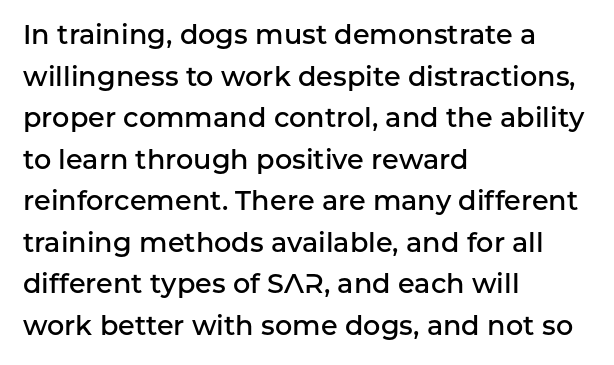
Q: Is the text bold? A: Semi-bold.
Q: Is the text italic (slanted)? A: No, it is upright.
Q: Is the text underlined? A: No.
Q: How is the paragraph aligned? A: Left-aligned.
Q: Is the spacing between letters normal or unusually wide? A: Normal.
Q: Is the spacing between lines tight, normal or loose? A: Normal.
